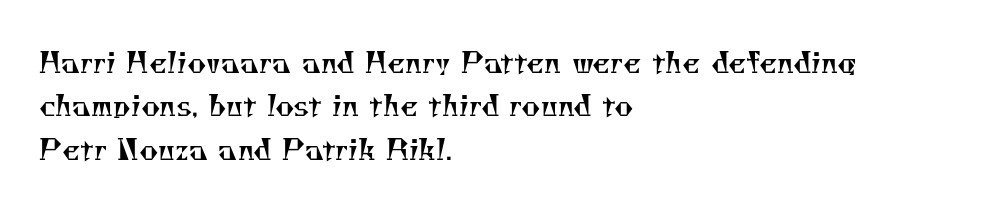
Q: Is the text bold? A: No.
Q: Is the typeface a serif or a sans-serif typeface? A: Serif.
Q: Is the text underlined? A: No.
Q: How is the paragraph aligned? A: Left-aligned.
Q: Is the spacing between letters normal or unusually wide? A: Normal.
Q: Is the spacing between lines tight, normal or loose? A: Normal.
Q: Width (condensed, normal, or wide)? A: Normal.
Q: Stroke contrast? A: Medium.
Q: x-height? A: Small.
Q: Monospaced? A: No.
